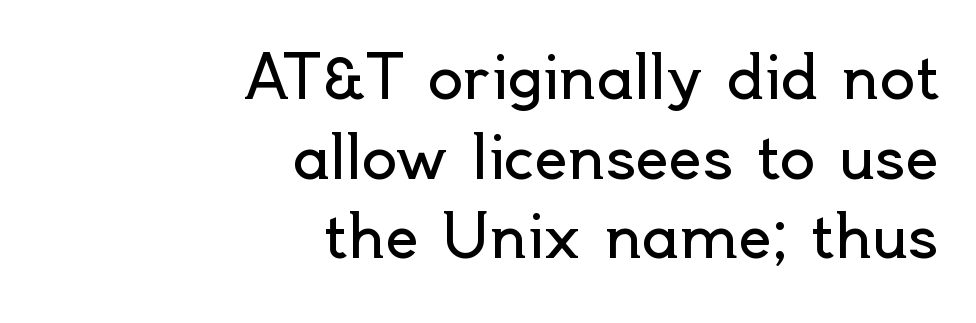
{"serif": "no", "italic": "no", "bold": "no", "weight": "regular", "width": "normal", "x_height": "small", "monospaced": "no", "underline": "no", "align": "right", "line_spacing": "normal", "line_spacing_ratio": 1.35, "letter_spacing": "normal", "letter_spacing_em": 0.0, "glyph_px": 59}
